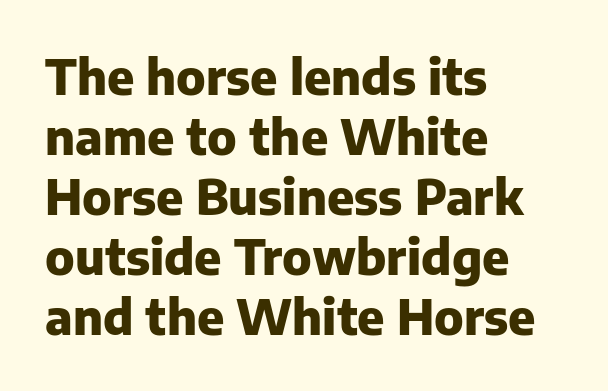
Q: Is the text bold? A: Yes.
Q: Is the text italic (slanted)? A: No, it is upright.
Q: Is the typeface a serif or a sans-serif typeface? A: Sans-serif.
Q: Is the text underlined? A: No.
Q: How is the paragraph aligned? A: Left-aligned.
Q: Is the spacing between letters normal or unusually wide? A: Normal.
Q: Is the spacing between lines tight, normal or loose? A: Normal.
Q: Width (condensed, normal, or wide)? A: Normal.
Q: Stroke contrast? A: Low.
Q: x-height? A: Medium.
Q: Monospaced? A: No.
